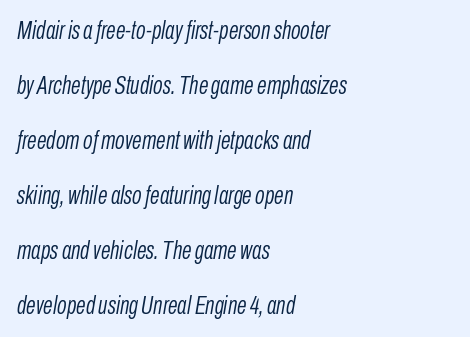
The image shows 25 px text type, italic (leaning right); set left-aligned, loose line spacing (2.2x), normal letter spacing, not underlined.
